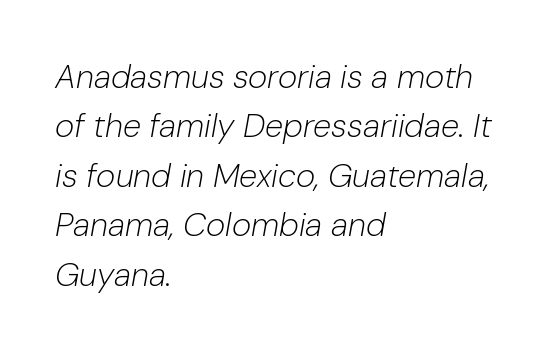
Q: Is the text bold? A: No.
Q: Is the text italic (slanted)? A: Yes, it leans right by about 10 degrees.
Q: Is the text underlined? A: No.
Q: How is the paragraph aligned? A: Left-aligned.
Q: Is the spacing between letters normal or unusually wide? A: Normal.
Q: Is the spacing between lines tight, normal or loose? A: Normal.
Q: Width (condensed, normal, or wide)? A: Normal.
Q: Stroke contrast? A: Low.
Q: x-height? A: Medium.
Q: Monospaced? A: No.
